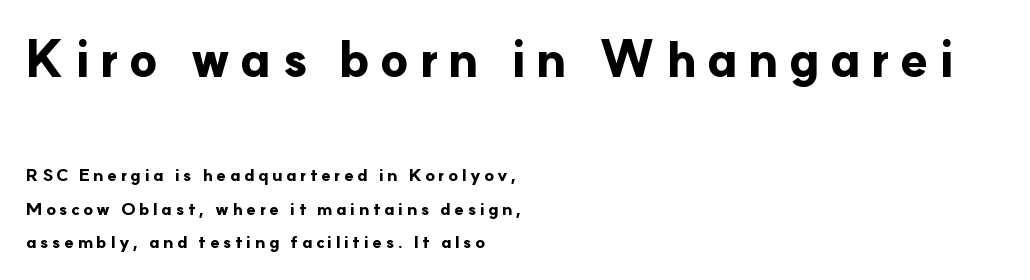
The image shows 50 px bold sans-serif type, upright; set left-aligned, loose line spacing (1.97x), unusually wide letter spacing (+0.2 em), not underlined; the first (top) block is 2.94x larger; low stroke contrast and a small x-height.
